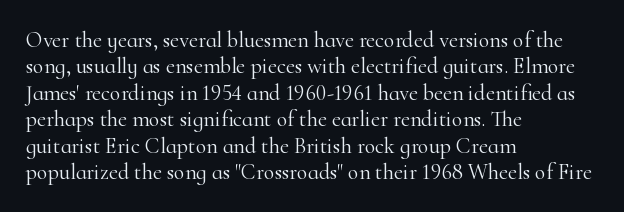
{"italic": "no", "bold": "no", "underline": "no", "align": "left", "line_spacing_ratio": 1.2, "letter_spacing": "normal", "letter_spacing_em": 0.0, "glyph_px": 22}
